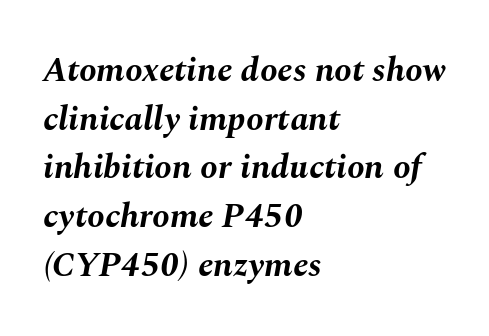
These lines stack with their left ends in a neat column. Unmarked baselines from the first word to the last. The sample has been set heavy, in full bold. Honestly, the letter spacing is just normal — you wouldn't notice it. Character widths vary here, with narrow letters taking less room than wide ones.
